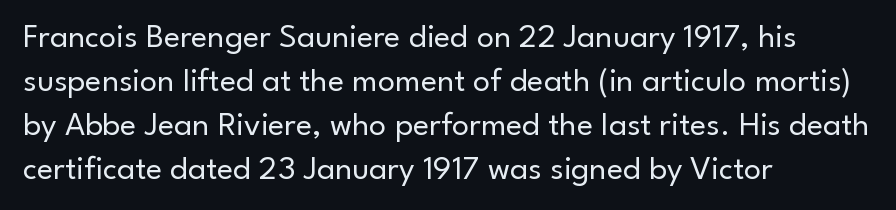
Q: Is the text bold? A: No.
Q: Is the text italic (slanted)? A: No, it is upright.
Q: Is the typeface a serif or a sans-serif typeface? A: Sans-serif.
Q: Is the text underlined? A: No.
Q: How is the paragraph aligned? A: Left-aligned.
Q: Is the spacing between letters normal or unusually wide? A: Normal.
Q: Is the spacing between lines tight, normal or loose? A: Normal.
Q: Width (condensed, normal, or wide)? A: Normal.
Q: Stroke contrast? A: Low.
Q: x-height? A: Small.
Q: Monospaced? A: No.
